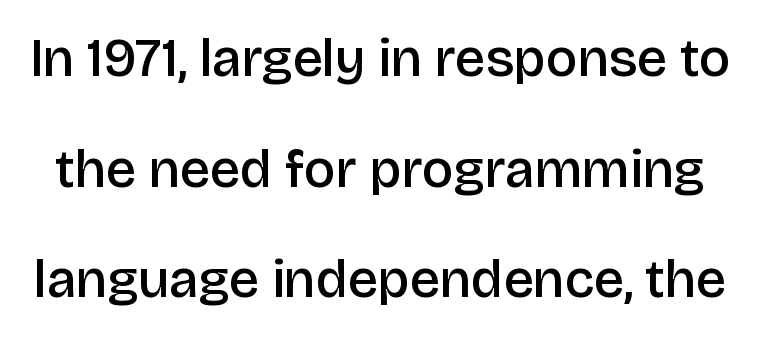
The image shows 54 px semibold sans-serif type, upright; set loose line spacing (2.05x), normal letter spacing, not underlined; low stroke contrast and a large x-height.
